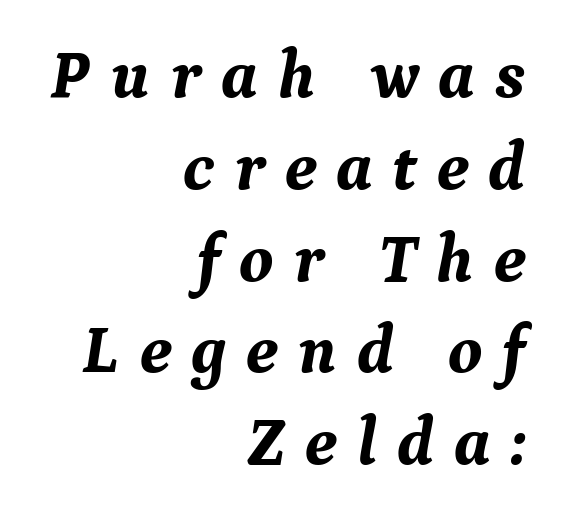
The image shows 68 px bold serif type, italic (leaning right); set right-aligned, normal line spacing (1.35x), unusually wide letter spacing (+0.29 em), not underlined; medium stroke contrast and a medium x-height.
